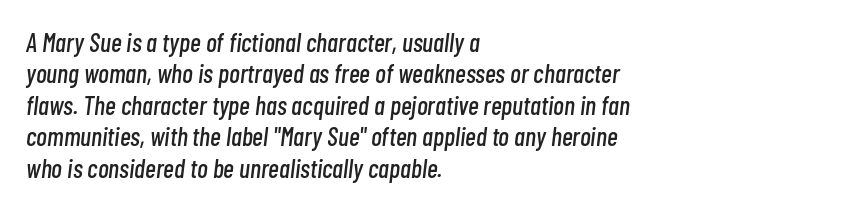
The image shows 26 px text type, italic (leaning right); set left-aligned, line spacing 1.21x, normal letter spacing, not underlined.
